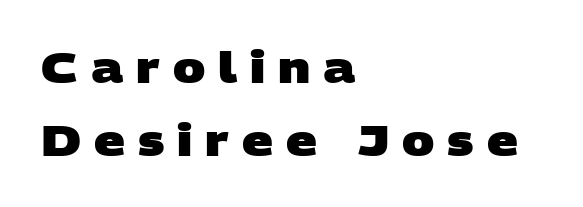
Each word looks stretched out because of the extra space between its letters. Underlining? Definitely not there. The rendering uses a bold face; every stroke is thick and dark. Is this a fixed-width face? No — the glyphs have proportional, varying widths. Unlike a traditional serif, this face leaves its strokes unadorned. Horizontal alignment here is leftward, the default for most running prose.
